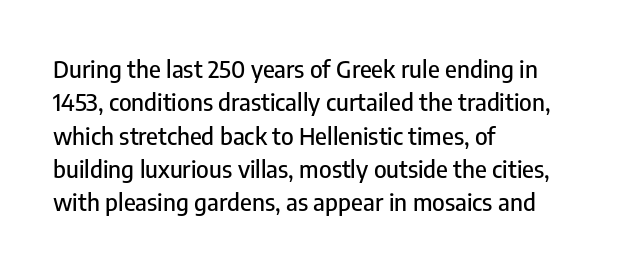
{"italic": "no", "underline": "no", "align": "left", "line_spacing": "normal", "line_spacing_ratio": 1.39, "letter_spacing": "normal", "letter_spacing_em": 0.0, "glyph_px": 24}
